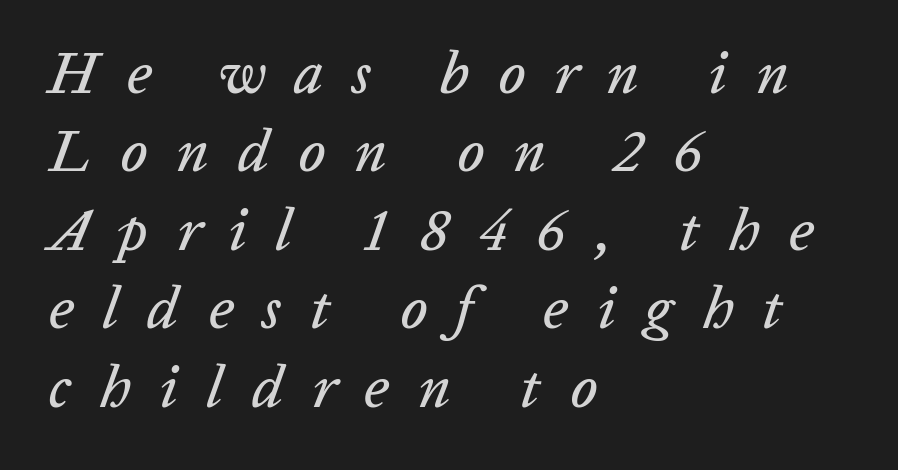
Honestly, the letter spacing is so wide it's the main thing you notice. The specimen omits any rule beneath the text block's lines. Does the leading feel generous? No, just average. Each letter keeps its own natural width here, so spacing adapts to shape. Rendered with sloped, italic letterforms. Horizontally, the lines are justified to the leading edge only.
